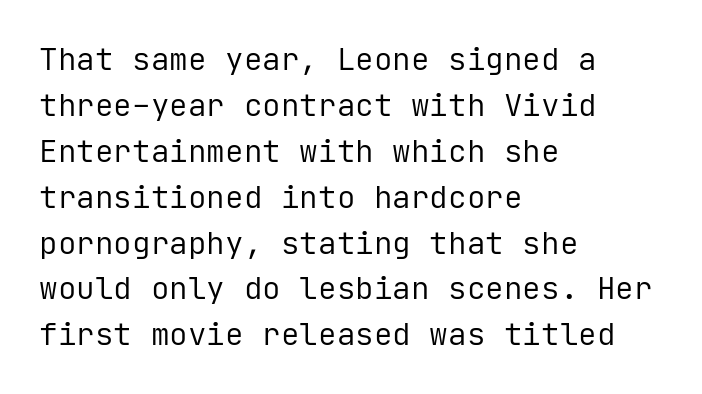
The passage shown stacks its lines at a standard gap. Observe the ordinary spacing: letters are neighbours, not strangers. Quick note: underline off. Notice how the passage keeps a crisp vertical edge on the left only. Stroke mass is kept to a normal reading level or below.
